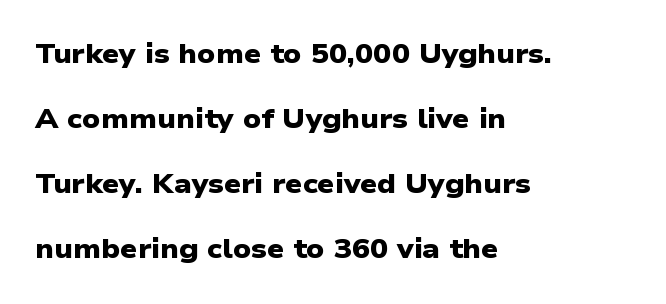
The image shows 27 px bold type; set left-aligned, loose line spacing (2.41x), normal letter spacing, not underlined.
